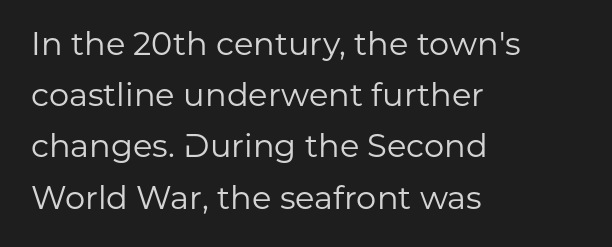
Q: Is the text bold? A: No.
Q: Is the text italic (slanted)? A: No, it is upright.
Q: Is the typeface a serif or a sans-serif typeface? A: Sans-serif.
Q: Is the text underlined? A: No.
Q: How is the paragraph aligned? A: Left-aligned.
Q: Is the spacing between letters normal or unusually wide? A: Normal.
Q: Is the spacing between lines tight, normal or loose? A: Normal.
Q: Width (condensed, normal, or wide)? A: Normal.
Q: Stroke contrast? A: Low.
Q: x-height? A: Medium.
Q: Monospaced? A: No.
